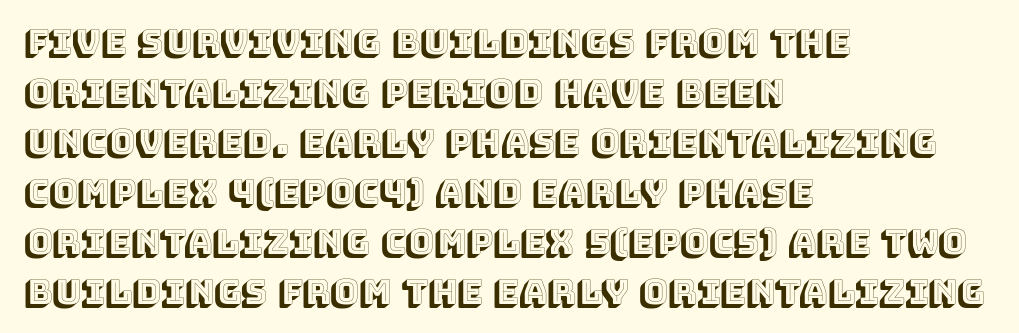
Lines of text with bare space underneath. Short and long lines alike share a common starting point at left. Notice how the stems are strictly vertical — no italics here. Students, note that the glyphs here touch the page at normal intervals. Compared with typical paragraphs, the rows here are spaced about the same. The passage shown is typed in a proportional face where columns would drift.
